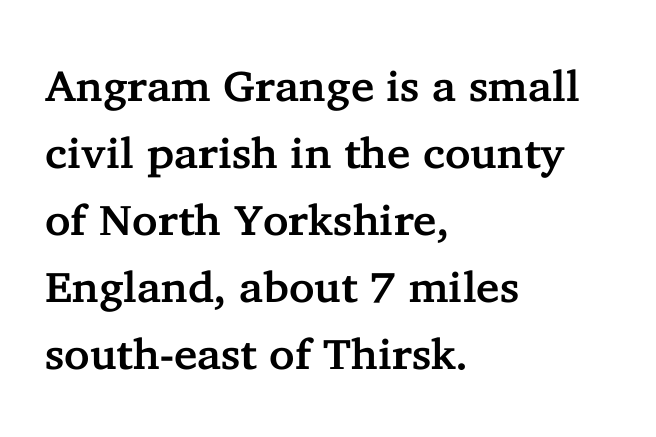
Q: Is the text italic (slanted)? A: No, it is upright.
Q: Is the typeface a serif or a sans-serif typeface? A: Serif.
Q: Is the text underlined? A: No.
Q: How is the paragraph aligned? A: Left-aligned.
Q: Is the spacing between letters normal or unusually wide? A: Normal.
Q: Is the spacing between lines tight, normal or loose? A: Normal.
Q: Width (condensed, normal, or wide)? A: Normal.
Q: Stroke contrast? A: Low.
Q: x-height? A: Medium.
Q: Monospaced? A: No.
